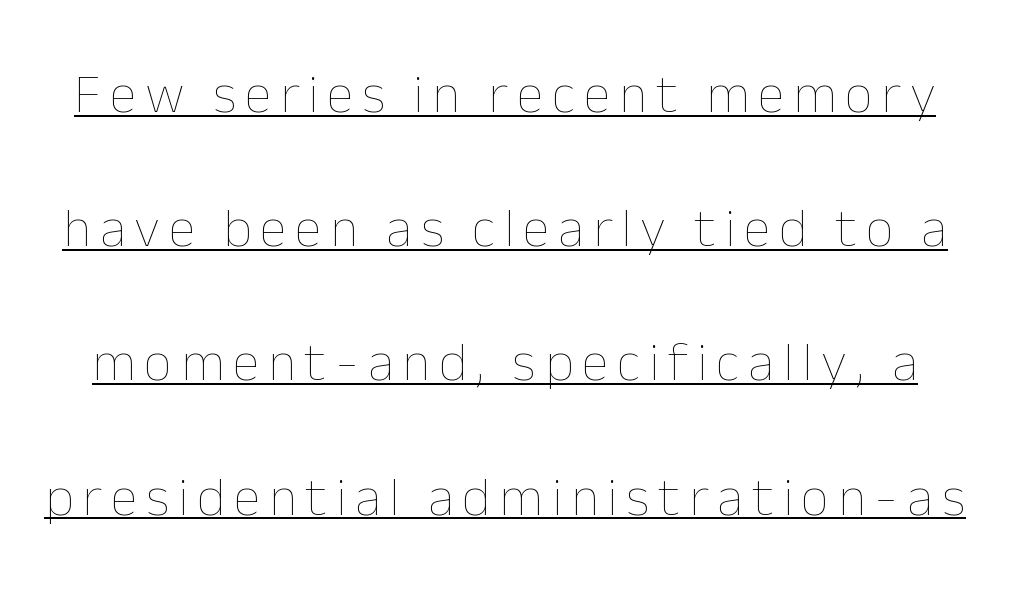
Q: Is the text bold? A: No.
Q: Is the text italic (slanted)? A: No, it is upright.
Q: Is the text underlined? A: Yes.
Q: Is the spacing between lines tight, normal or loose? A: Loose.
Q: Width (condensed, normal, or wide)? A: Normal.
Q: Stroke contrast? A: Low.
Q: x-height? A: Medium.
Q: Monospaced? A: No.
